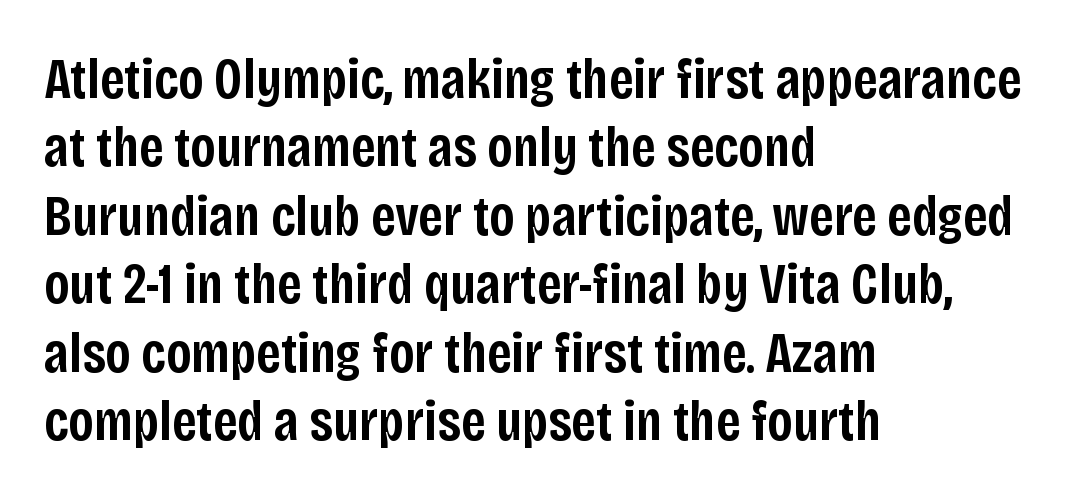
{"serif": "no", "italic": "no", "bold": "semi", "weight": "semibold", "width": "condensed", "stroke_contrast": "low", "x_height": "large", "monospaced": "no", "underline": "no", "align": "left", "line_spacing_ratio": 1.2, "letter_spacing": "normal", "letter_spacing_em": 0.0, "glyph_px": 57}
